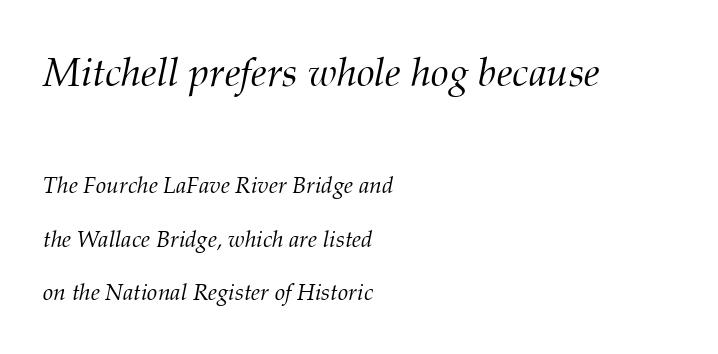
The image shows 40 px light serif type, italic (leaning right); set left-aligned, loose line spacing (2.33x), normal letter spacing, not underlined; the first (top) block is 1.74x larger; medium stroke contrast and a medium x-height.
